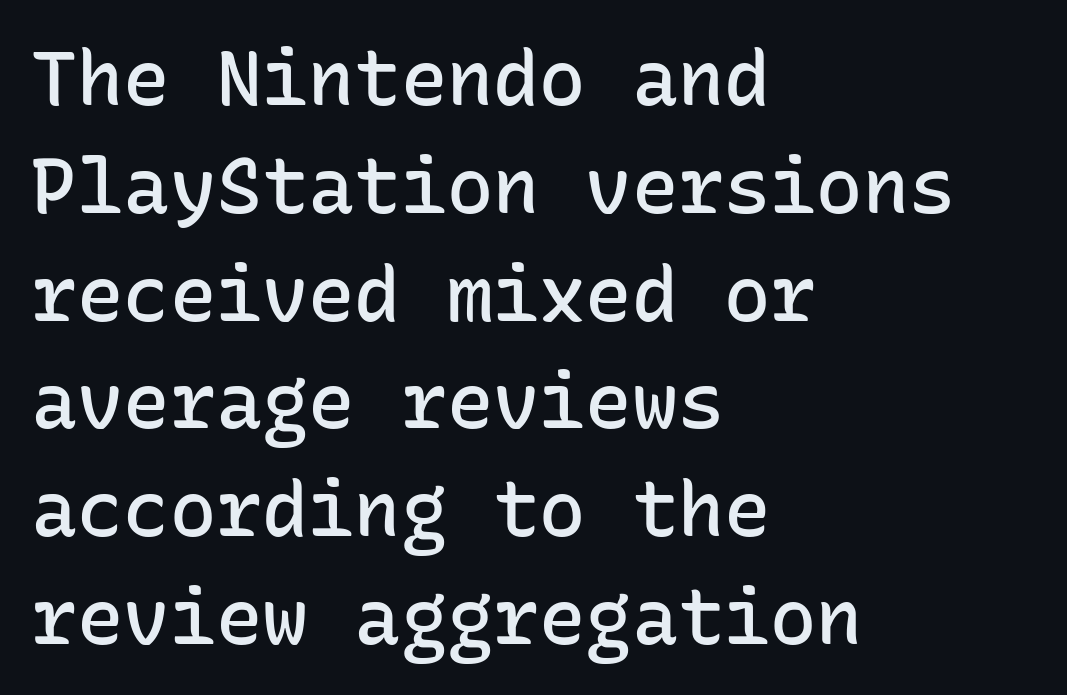
Q: Is the text bold? A: Semi-bold.
Q: Is the text italic (slanted)? A: No, it is upright.
Q: Is the typeface a serif or a sans-serif typeface? A: Sans-serif.
Q: Is the text underlined? A: No.
Q: How is the paragraph aligned? A: Left-aligned.
Q: Is the spacing between letters normal or unusually wide? A: Normal.
Q: Is the spacing between lines tight, normal or loose? A: Normal.
Q: Width (condensed, normal, or wide)? A: Normal.
Q: Stroke contrast? A: Low.
Q: x-height? A: Medium.
Q: Monospaced? A: Yes.
